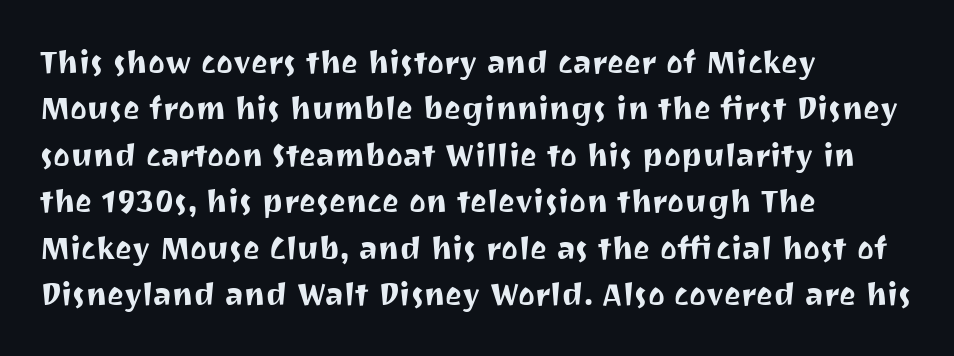
The image shows 32 px sans-serif type, upright; set left-aligned, normal line spacing (1.45x), normal letter spacing, not underlined; medium stroke contrast and a medium x-height.
